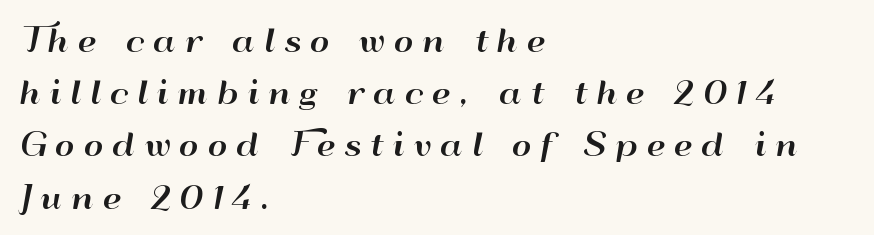
{"serif": "no", "width": "wide", "stroke_contrast": "high", "x_height": "small", "monospaced": "no", "underline": "no", "align": "left", "line_spacing_ratio": 1.74, "letter_spacing": "wide", "letter_spacing_em": 0.3, "glyph_px": 30}
